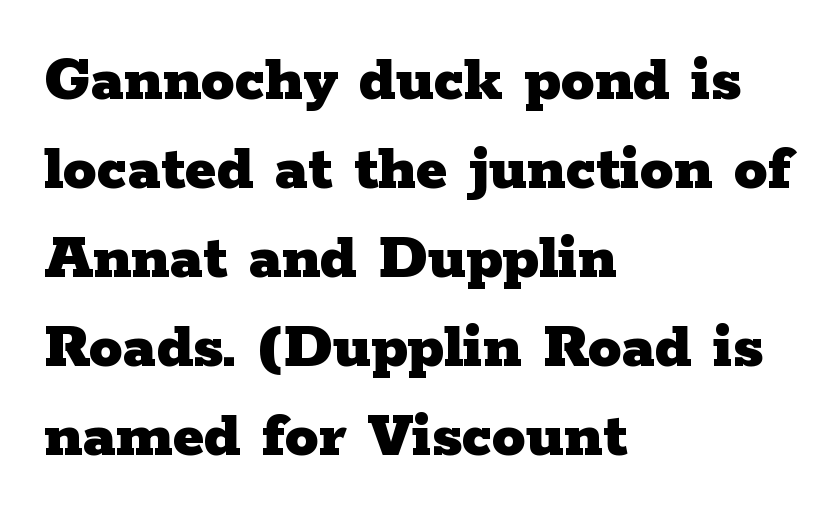
Q: Is the text bold? A: Yes.
Q: Is the text italic (slanted)? A: No, it is upright.
Q: Is the typeface a serif or a sans-serif typeface? A: Serif.
Q: Is the text underlined? A: No.
Q: How is the paragraph aligned? A: Left-aligned.
Q: Is the spacing between letters normal or unusually wide? A: Normal.
Q: Is the spacing between lines tight, normal or loose? A: Normal.
Q: Width (condensed, normal, or wide)? A: Wide.
Q: Stroke contrast? A: Low.
Q: x-height? A: Medium.
Q: Monospaced? A: No.
